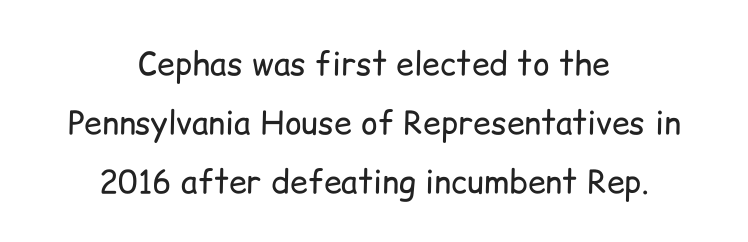
Q: Is the text bold? A: No.
Q: Is the text italic (slanted)? A: No, it is upright.
Q: Is the typeface a serif or a sans-serif typeface? A: Sans-serif.
Q: Is the text underlined? A: No.
Q: How is the paragraph aligned? A: Centered.
Q: Is the spacing between letters normal or unusually wide? A: Normal.
Q: Width (condensed, normal, or wide)? A: Normal.
Q: Stroke contrast? A: Low.
Q: x-height? A: Medium.
Q: Monospaced? A: No.
